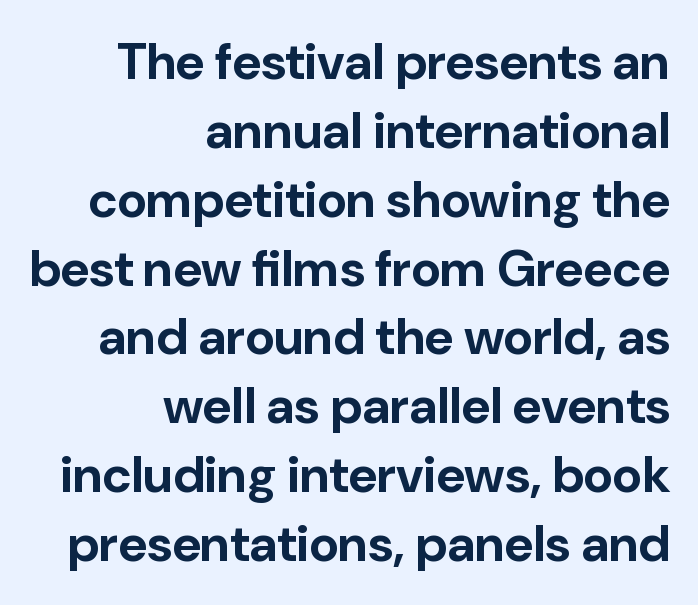
Does the type have serifs? No, each stem ends abruptly. Is the block centered? No — it sits flush against the right margin. This sample uses plain, unmodified letter spacing. Tall strokes in this sample are plumb rather than angled. Bare-footed words on every line. Is this a fixed-width face? No — the glyphs have proportional, varying widths.
